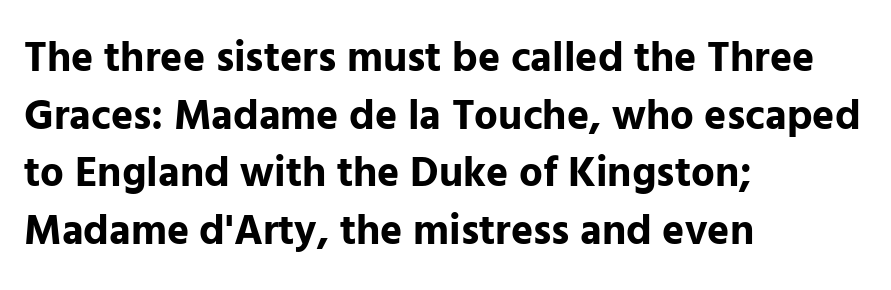
Q: Is the text bold? A: Yes.
Q: Is the text italic (slanted)? A: No, it is upright.
Q: Is the typeface a serif or a sans-serif typeface? A: Sans-serif.
Q: Is the text underlined? A: No.
Q: How is the paragraph aligned? A: Left-aligned.
Q: Is the spacing between letters normal or unusually wide? A: Normal.
Q: Is the spacing between lines tight, normal or loose? A: Normal.
Q: Width (condensed, normal, or wide)? A: Normal.
Q: Stroke contrast? A: Low.
Q: x-height? A: Medium.
Q: Monospaced? A: No.
